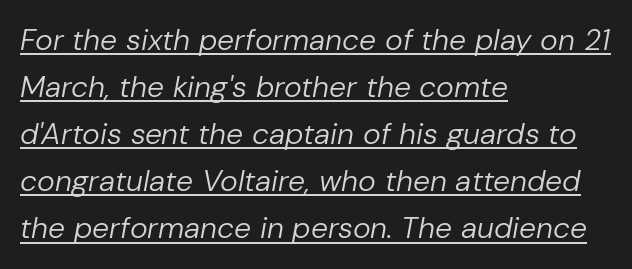
Each letter keeps its own natural width here, so spacing adapts to shape. No extra ink here — the face is not bold. Observe the ordinary spacing: letters are neighbours, not strangers. Notice how the passage keeps a crisp vertical edge on the left only. Honestly, the row spacing looks completely unremarkable.
